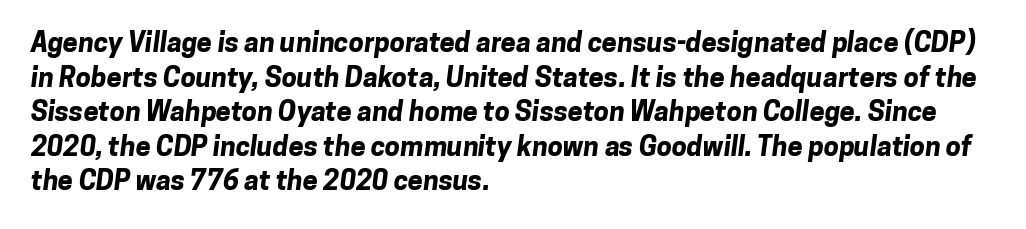
Evenly set lines give the paragraph a standard silhouette. Check under the words: just untouched page. Every letter is thick-stroked: bold, no question. Horizontal alignment here is leftward, the default for most running prose. Observe the ordinary spacing: letters are neighbours, not strangers.
